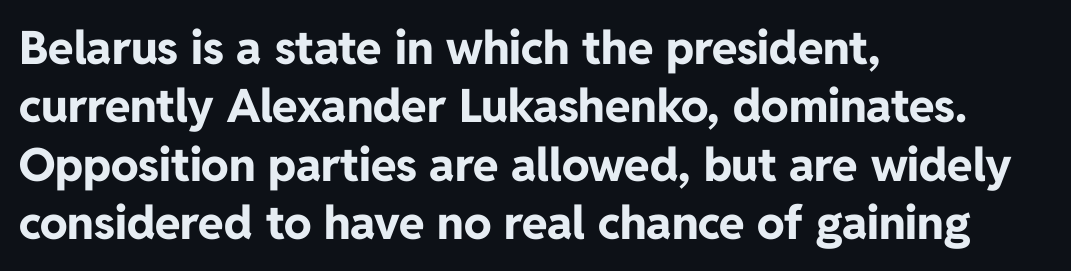
Think of a printed novel: that variable character pitch is what you see here. It's the straight-up-and-down kind of type. The designer left line spacing at the default. Left-aligned paragraph, ragged on the right. The letters are bold, with thick, heavy strokes. The font family rendered here belongs to the sans-serif group.
